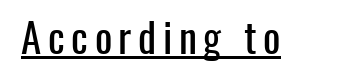
{"serif": "no", "italic": "no", "width": "condensed", "stroke_contrast": "low", "x_height": "medium", "monospaced": "no", "underline": "yes", "glyph_px": 41}
